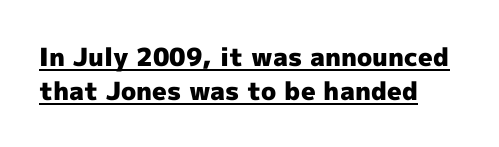
{"italic": "no", "bold": "yes", "underline": "yes", "line_spacing": "normal", "line_spacing_ratio": 1.35, "letter_spacing": "normal", "letter_spacing_em": 0.0, "glyph_px": 25}
